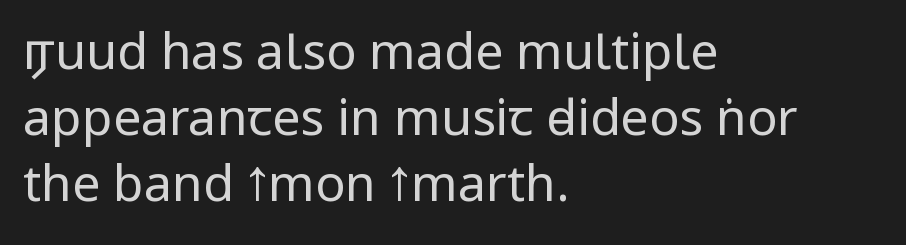
{"serif": "no", "italic": "no", "bold": "no", "weight": "regular", "width": "condensed", "stroke_contrast": "low", "x_height": "large", "monospaced": "no", "underline": "no", "align": "left", "line_spacing": "normal", "line_spacing_ratio": 1.32, "letter_spacing": "normal", "letter_spacing_em": 0.0, "glyph_px": 50}
